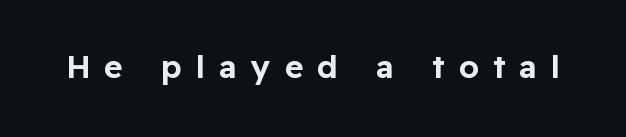
Q: Is the text italic (slanted)? A: No, it is upright.
Q: Is the typeface a serif or a sans-serif typeface? A: Sans-serif.
Q: Is the text underlined? A: No.
Q: Is the spacing between letters normal or unusually wide? A: Unusually wide.
Q: Width (condensed, normal, or wide)? A: Normal.
Q: Stroke contrast? A: Low.
Q: x-height? A: Medium.
Q: Monospaced? A: No.
